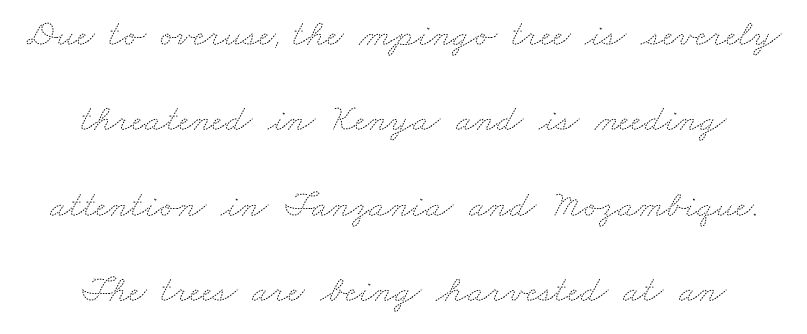
Where is the straight margin? There isn't one; the lines are centered. Does the leading feel generous? Absolutely, it's lavish. Honestly, there is no underline to notice here at all. These lines are rendered in a variable-pitch font. The passage shown is not bold in any degree. Glyph-to-glyph distance matches everyday printed text.
